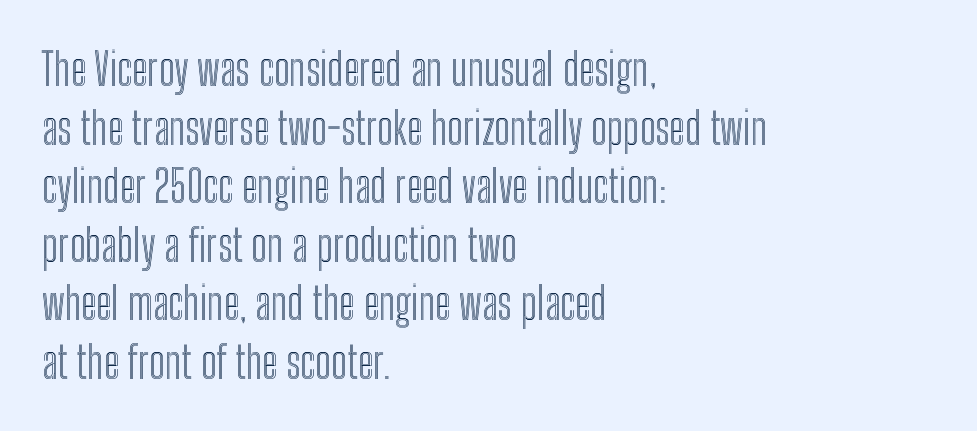
The image shows 44 px condensed type, upright; set left-aligned, normal line spacing (1.33x), normal letter spacing, not underlined; a medium x-height.
